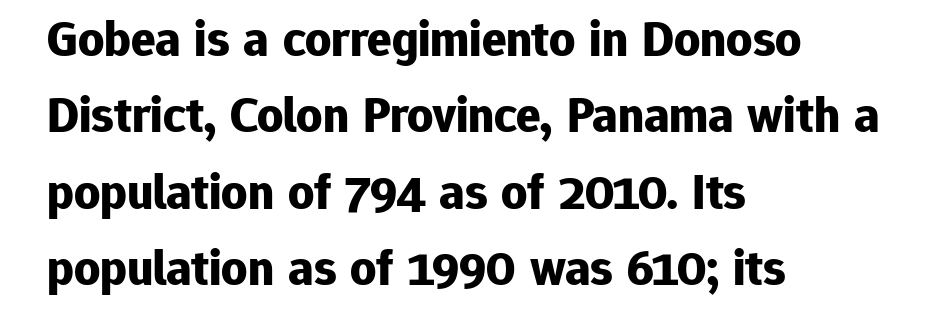
Quick note: not italic, upright. Think of a printed novel: that variable character pitch is what you see here. Rule under the text: the space is simply empty. How would I describe the line gaps? Plain and ordinary.
